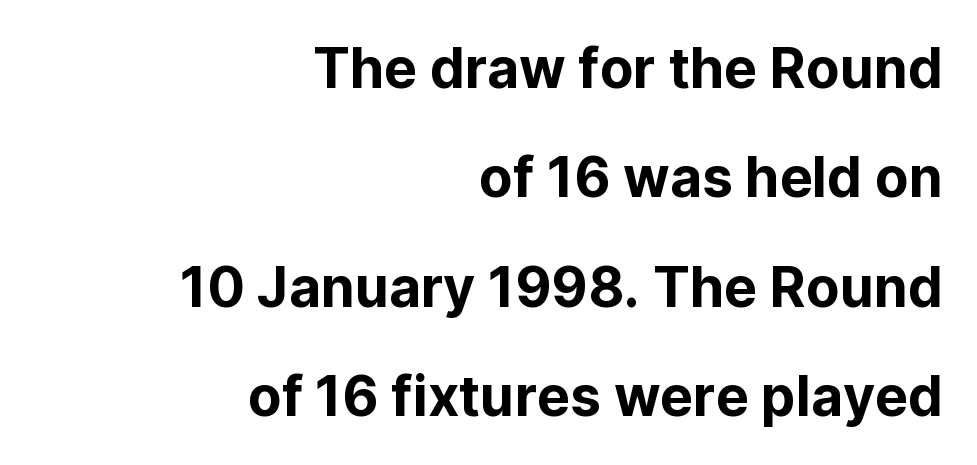
Q: Is the text italic (slanted)? A: No, it is upright.
Q: Is the typeface a serif or a sans-serif typeface? A: Sans-serif.
Q: Is the text underlined? A: No.
Q: How is the paragraph aligned? A: Right-aligned.
Q: Is the spacing between letters normal or unusually wide? A: Normal.
Q: Is the spacing between lines tight, normal or loose? A: Loose.
Q: Width (condensed, normal, or wide)? A: Normal.
Q: Stroke contrast? A: Low.
Q: x-height? A: Medium.
Q: Monospaced? A: No.
